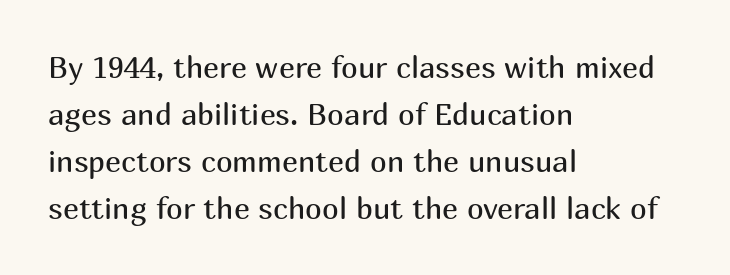
{"serif": "no", "italic": "no", "bold": "no", "weight": "regular", "width": "normal", "stroke_contrast": "medium", "x_height": "medium", "monospaced": "no", "underline": "no", "align": "left", "line_spacing": "normal", "line_spacing_ratio": 1.57, "letter_spacing": "normal", "letter_spacing_em": 0.0, "glyph_px": 30}
